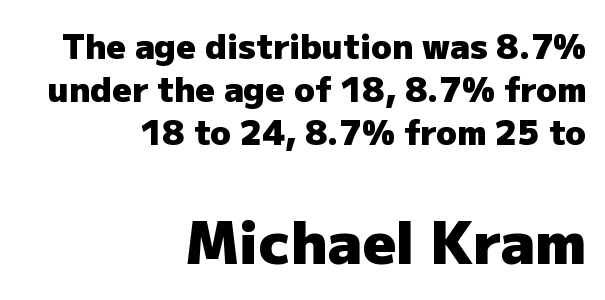
The emphasis by scale lands on block number two, below. Characters remain perfectly vertical along every line. You could not count columns in this text — the font is proportionally spaced. Horizontal bands of white between lines are of average thickness.
